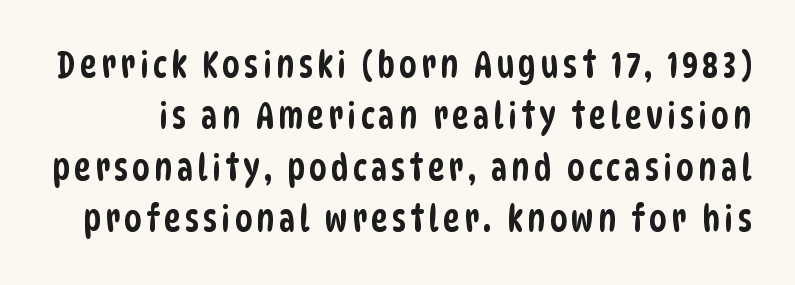
Is this a sans? Yes — the strokes have no serifs. Quick note: interline space is typical. Check under the words: just untouched page. Think of a printed novel: that variable character pitch is what you see here.
